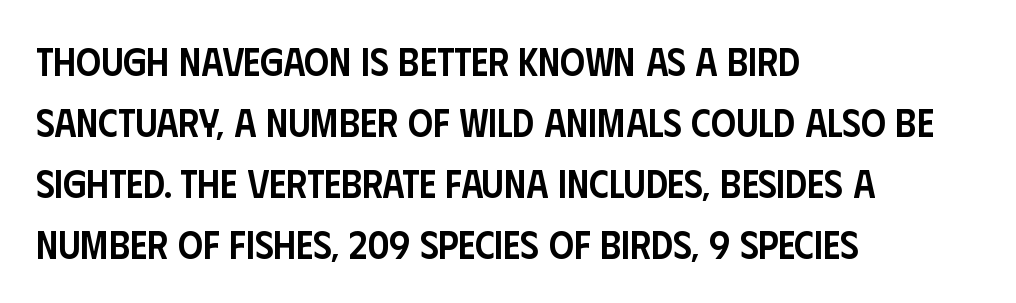
Rows of type keep a routine distance in the vertical direction. Decoration check: the copy has no underline. Compared with a centered layout, this one pins lines to the left instead. Are there feet on the stems? There aren't — it's a sans. Typographic density is moderately raised because the face is semibold.
